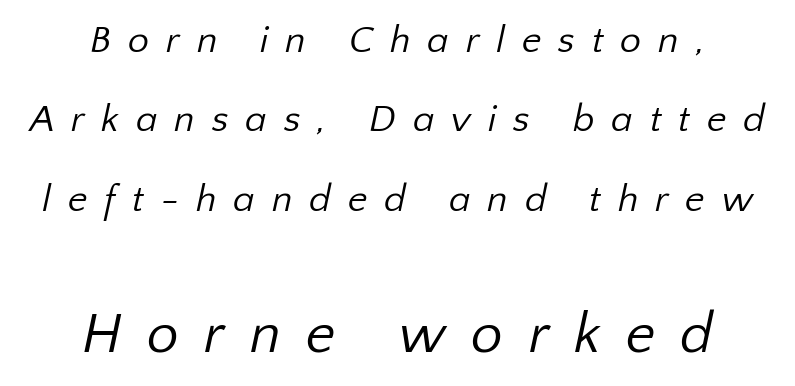
Q: Is the text bold? A: No.
Q: Is the typeface a serif or a sans-serif typeface? A: Sans-serif.
Q: Is the text underlined? A: No.
Q: How is the paragraph aligned? A: Centered.
Q: Is the spacing between letters normal or unusually wide? A: Unusually wide.
Q: Is the spacing between lines tight, normal or loose? A: Loose.
Q: Which block of text is set in a larger size, the first (top) or the second (bottom)? A: The second (bottom) one.
Q: Width (condensed, normal, or wide)? A: Normal.
Q: Stroke contrast? A: Low.
Q: x-height? A: Medium.
Q: Monospaced? A: No.
